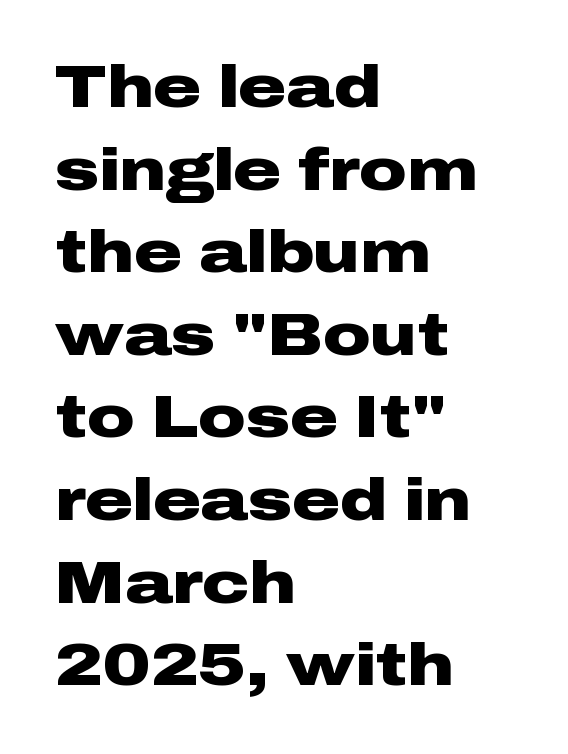
{"serif": "no", "italic": "no", "bold": "yes", "weight": "heavy", "width": "wide", "stroke_contrast": "low", "x_height": "medium", "monospaced": "no", "underline": "no", "align": "left", "line_spacing": "normal", "line_spacing_ratio": 1.4, "letter_spacing": "normal", "letter_spacing_em": 0.0, "glyph_px": 59}
